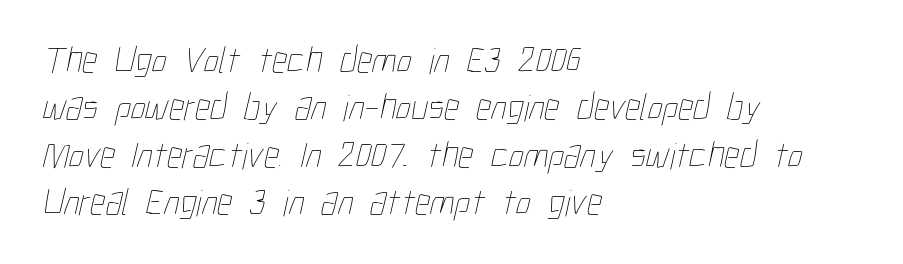
{"bold": "no", "weight": "thin", "width": "condensed", "stroke_contrast": "low", "x_height": "medium", "monospaced": "no", "underline": "no", "align": "left", "line_spacing": "normal", "line_spacing_ratio": 1.25, "letter_spacing": "normal", "letter_spacing_em": 0.0, "glyph_px": 38}
